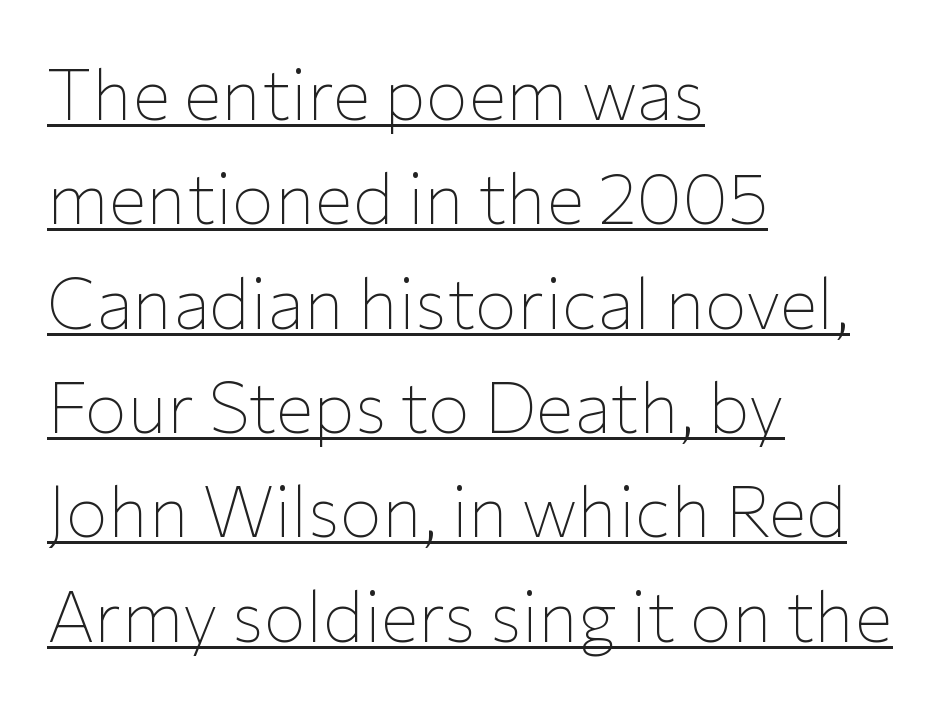
The image shows 71 px thin sans-serif type, upright; set left-aligned, normal line spacing (1.47x), normal letter spacing, underlined; low stroke contrast and a medium x-height.
